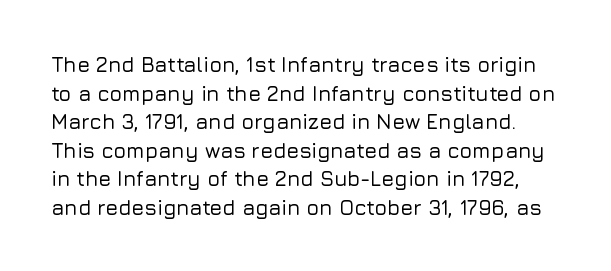
{"italic": "no", "underline": "no", "line_spacing": "normal", "line_spacing_ratio": 1.36, "letter_spacing": "normal", "letter_spacing_em": 0.0, "glyph_px": 21}
